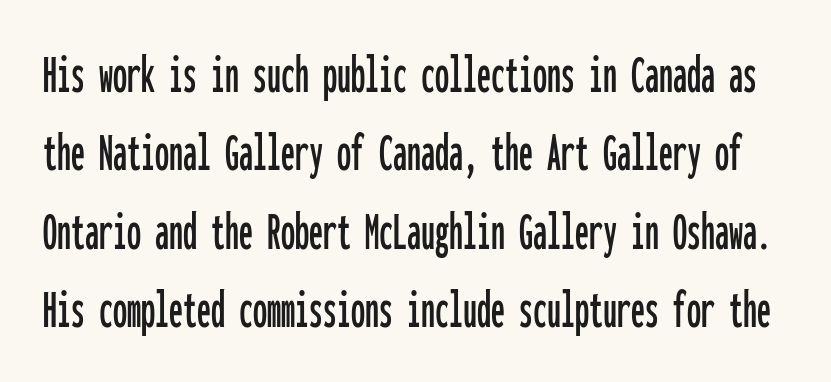
The image shows 56 px condensed sans-serif type, upright, monospaced; set normal line spacing (1.4x), normal letter spacing, not underlined; low stroke contrast and a medium x-height.
